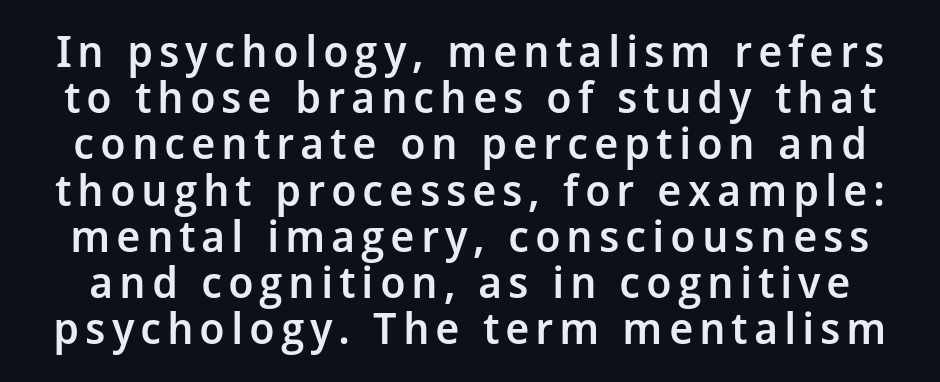
Q: Is the text bold? A: Semi-bold.
Q: Is the text italic (slanted)? A: No, it is upright.
Q: Is the typeface a serif or a sans-serif typeface? A: Sans-serif.
Q: Is the text underlined? A: No.
Q: Is the spacing between lines tight, normal or loose? A: Tight.
Q: Width (condensed, normal, or wide)? A: Normal.
Q: Stroke contrast? A: Low.
Q: x-height? A: Medium.
Q: Monospaced? A: No.
